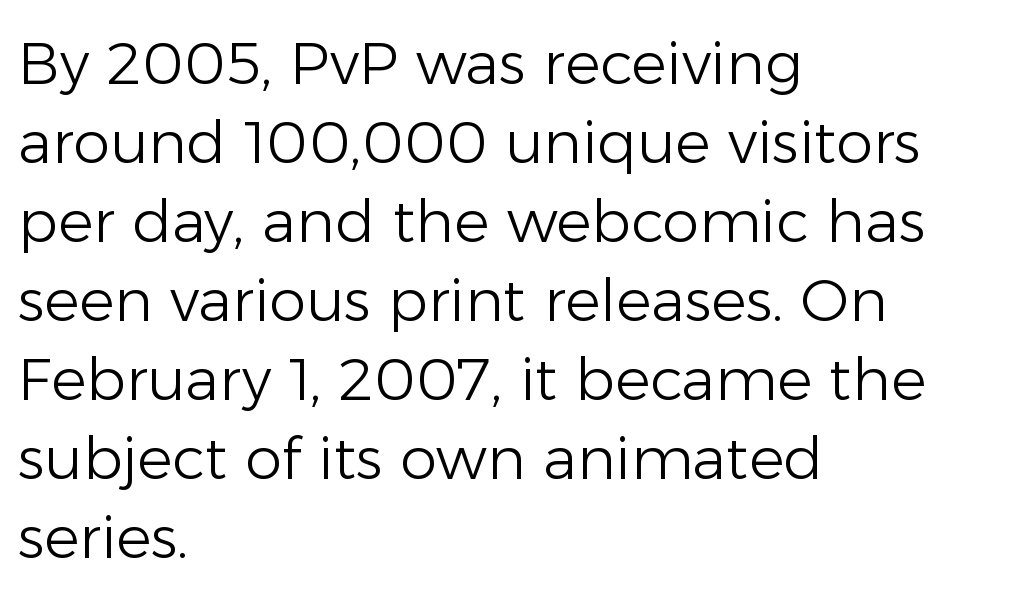
These lines are rendered in a variable-pitch font. Nobody touched the tracking dial on this one. A roman cut, with each character standing at attention. On a weight scale, this lands at 450 or below.
